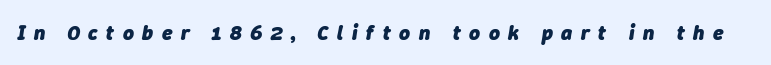
{"italic": "yes", "lean": "right", "slant_degrees": 9, "bold": "yes", "underline": "no", "letter_spacing": "wide", "letter_spacing_em": 0.41, "glyph_px": 21}
